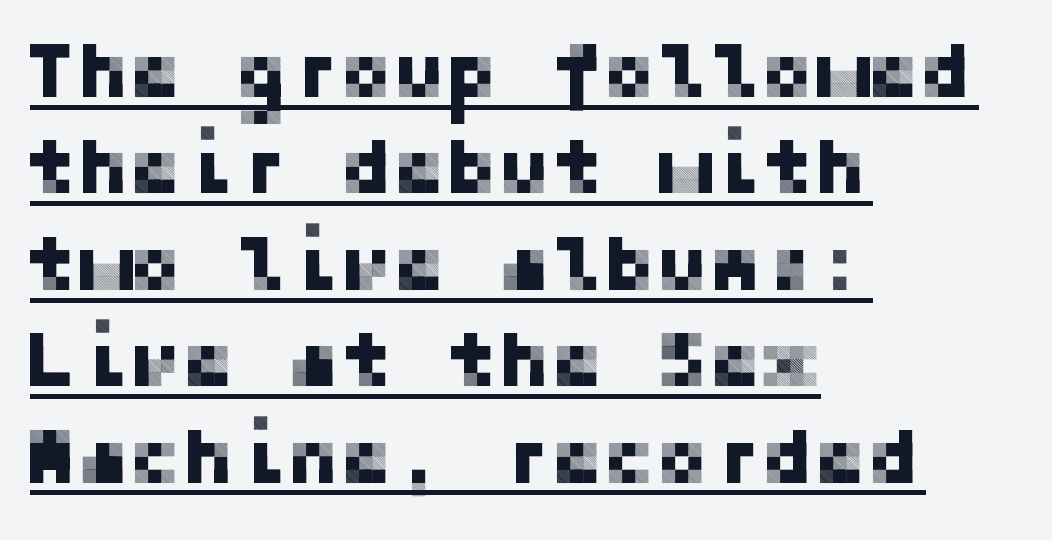
Q: Is the text italic (slanted)? A: No, it is upright.
Q: Is the typeface a serif or a sans-serif typeface? A: Sans-serif.
Q: Is the text underlined? A: Yes.
Q: How is the paragraph aligned? A: Left-aligned.
Q: Is the spacing between letters normal or unusually wide? A: Normal.
Q: Width (condensed, normal, or wide)? A: Normal.
Q: Stroke contrast? A: Low.
Q: x-height? A: Medium.
